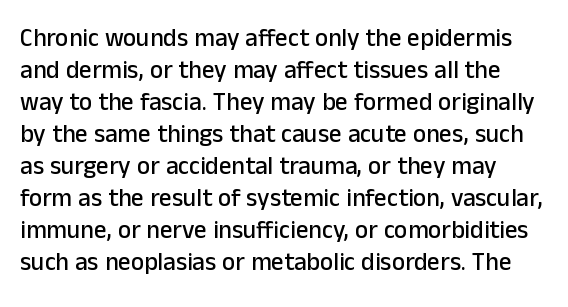
Between one letter and the next there's only the usual sliver of space. This sample uses an upright cut, with every glyph sitting square on the baseline. A clean baseline with only descenders dipping below it. The line-height multiplier appears to be the usual default.
